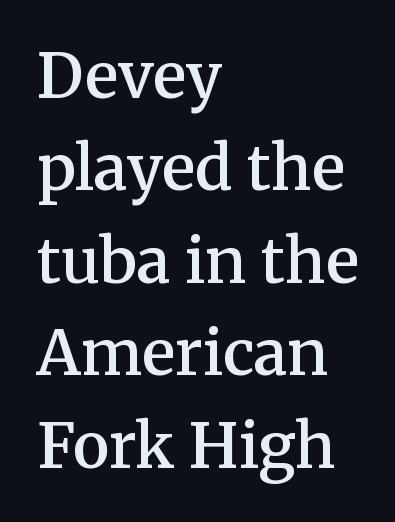
The image shows 62 px semibold serif type, upright; set left-aligned, normal line spacing (1.49x), normal letter spacing, not underlined; medium stroke contrast and a medium x-height.
